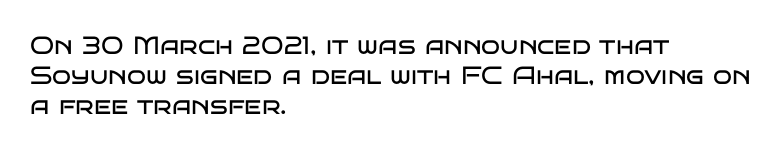
The image shows 25 px text type, upright; set left-aligned, line spacing 1.21x, normal letter spacing, not underlined.
